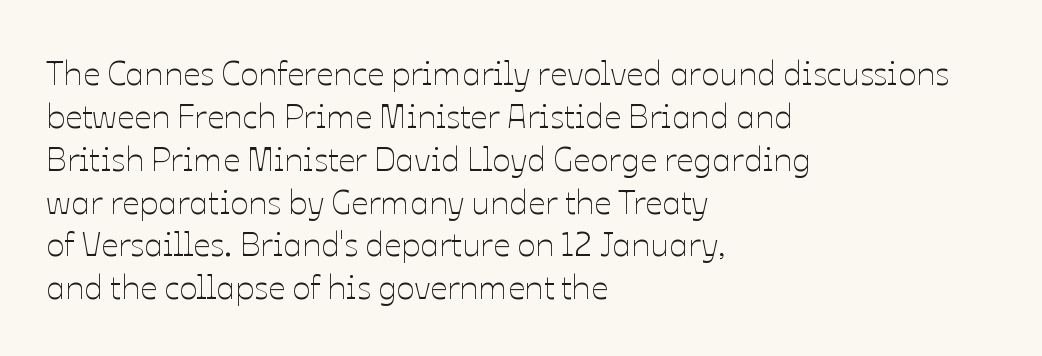
The image shows 34 px thin type, upright; set left-aligned, normal line spacing (1.26x), normal letter spacing, not underlined; low stroke contrast and a medium x-height.
